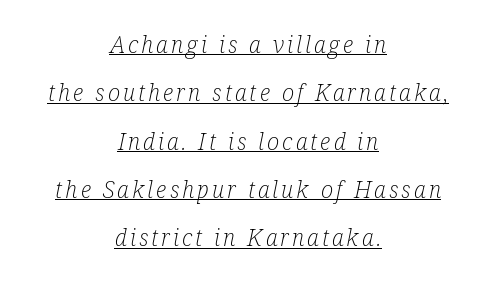
{"italic": "yes", "lean": "right", "slant_degrees": 12, "bold": "no", "underline": "yes", "align": "center", "line_spacing": "loose", "line_spacing_ratio": 2.1, "glyph_px": 23}
